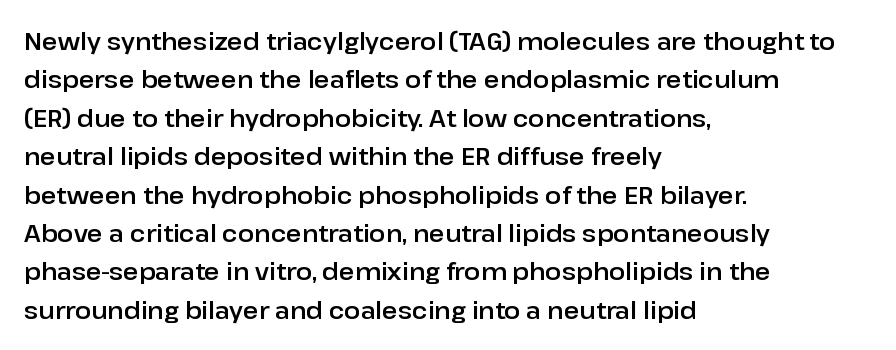
Q: Is the text italic (slanted)? A: No, it is upright.
Q: Is the text underlined? A: No.
Q: How is the paragraph aligned? A: Left-aligned.
Q: Is the spacing between letters normal or unusually wide? A: Normal.
Q: Is the spacing between lines tight, normal or loose? A: Normal.
